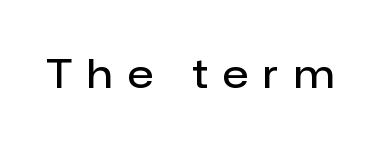
The image shows 38 px semibold sans-serif type, upright; set unusually wide letter spacing (+0.41 em), not underlined; low stroke contrast and a medium x-height.
